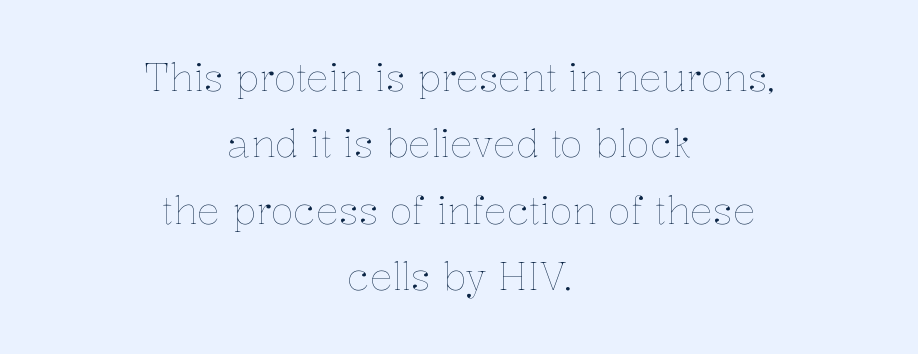
Q: Is the text bold? A: No.
Q: Is the text italic (slanted)? A: No, it is upright.
Q: Is the text underlined? A: No.
Q: How is the paragraph aligned? A: Centered.
Q: Is the spacing between letters normal or unusually wide? A: Normal.
Q: Width (condensed, normal, or wide)? A: Normal.
Q: Stroke contrast? A: Low.
Q: x-height? A: Medium.
Q: Monospaced? A: No.
